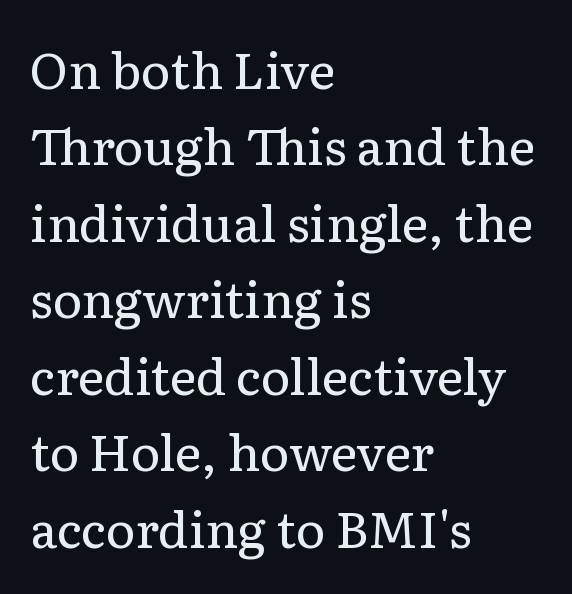
Q: Is the text bold? A: No.
Q: Is the text italic (slanted)? A: No, it is upright.
Q: Is the typeface a serif or a sans-serif typeface? A: Serif.
Q: Is the text underlined? A: No.
Q: How is the paragraph aligned? A: Left-aligned.
Q: Is the spacing between letters normal or unusually wide? A: Normal.
Q: Is the spacing between lines tight, normal or loose? A: Normal.
Q: Width (condensed, normal, or wide)? A: Normal.
Q: Stroke contrast? A: Low.
Q: x-height? A: Medium.
Q: Monospaced? A: No.
